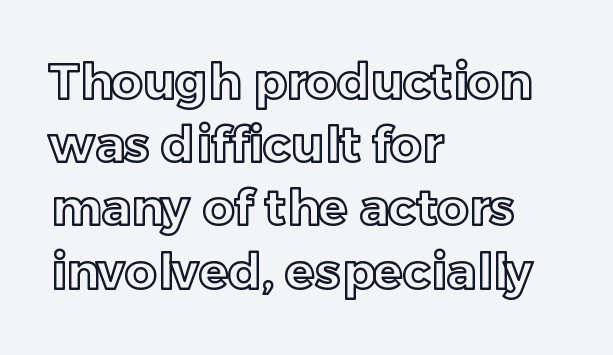
{"italic": "no", "width": "normal", "x_height": "medium", "monospaced": "no", "underline": "no", "align": "left", "line_spacing": "normal", "line_spacing_ratio": 1.29, "letter_spacing": "normal", "letter_spacing_em": 0.0, "glyph_px": 49}
